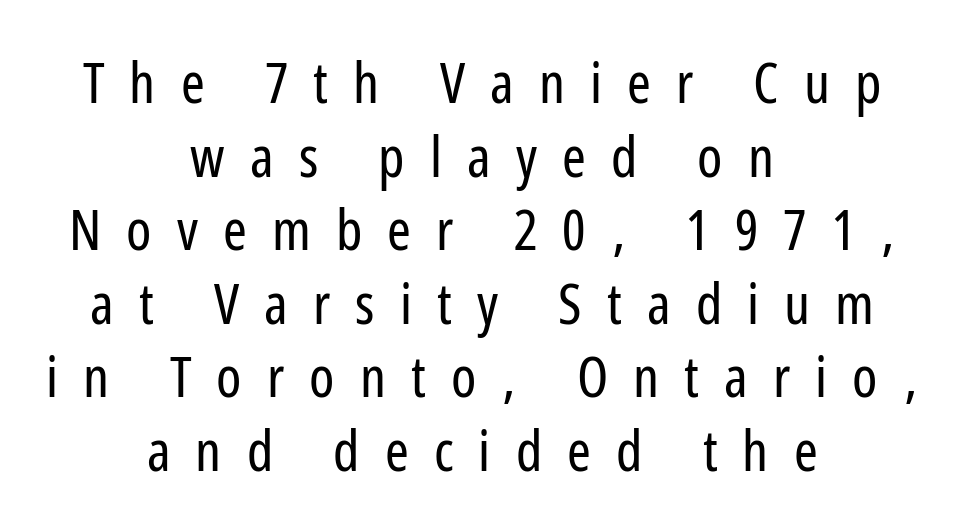
The image shows 57 px regular-weight, condensed sans-serif type, upright; set centered, normal line spacing (1.29x), unusually wide letter spacing (+0.44 em), not underlined; low stroke contrast and a medium x-height.
